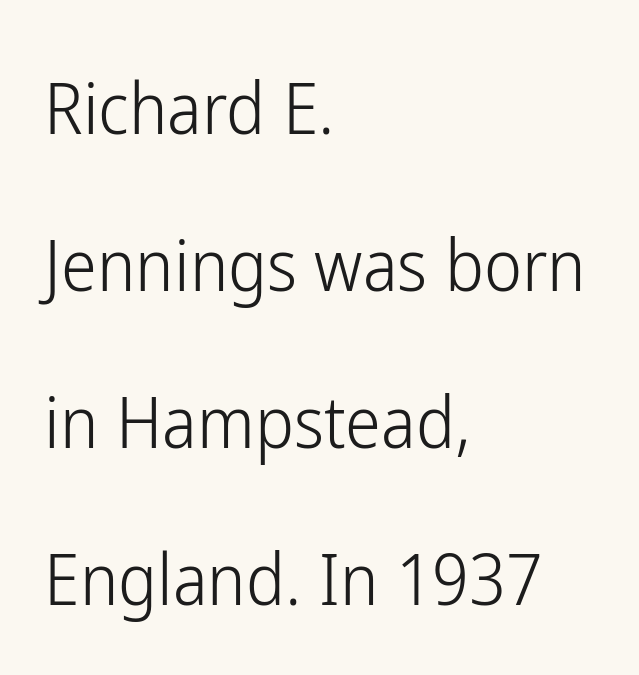
Q: Is the text bold? A: No.
Q: Is the text italic (slanted)? A: No, it is upright.
Q: Is the typeface a serif or a sans-serif typeface? A: Sans-serif.
Q: Is the text underlined? A: No.
Q: How is the paragraph aligned? A: Left-aligned.
Q: Is the spacing between letters normal or unusually wide? A: Normal.
Q: Is the spacing between lines tight, normal or loose? A: Loose.
Q: Width (condensed, normal, or wide)? A: Condensed.
Q: Stroke contrast? A: Low.
Q: x-height? A: Medium.
Q: Monospaced? A: No.
